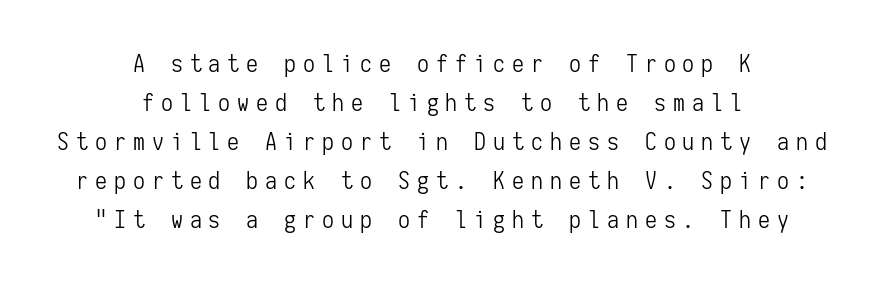
Honestly, there is no underline to notice here at all. Baseline-to-baseline distance is the conventional proportion of letter height. The setting favours the middle, as headings and verse often do. You can tell it's not italic because the verticals are truly vertical.
